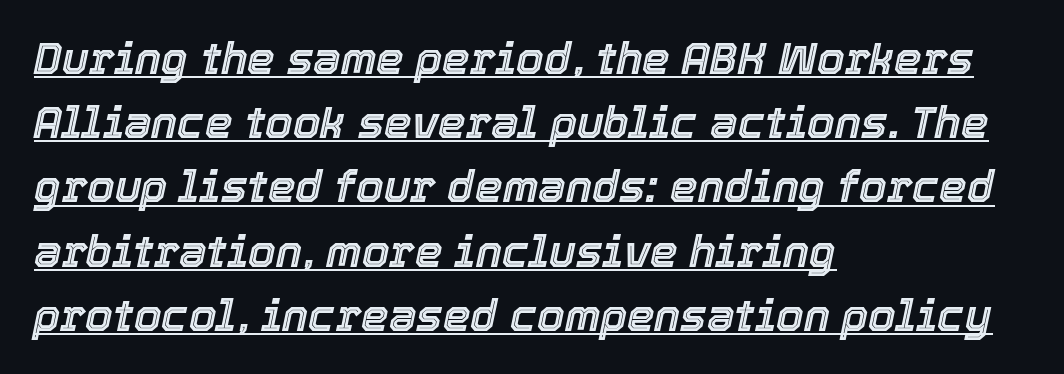
Q: Is the text italic (slanted)? A: Yes, it leans right by about 12 degrees.
Q: Is the text underlined? A: Yes.
Q: How is the paragraph aligned? A: Left-aligned.
Q: Is the spacing between letters normal or unusually wide? A: Normal.
Q: Is the spacing between lines tight, normal or loose? A: Normal.
Q: Width (condensed, normal, or wide)? A: Normal.
Q: x-height? A: Medium.
Q: Monospaced? A: No.
